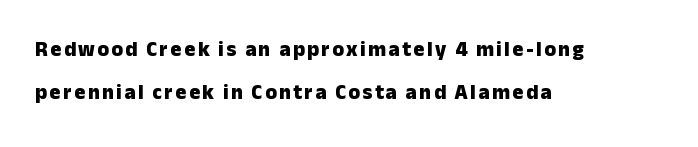
{"italic": "no", "bold": "yes", "underline": "no", "align": "left", "line_spacing": "loose", "line_spacing_ratio": 2.06, "glyph_px": 21}
